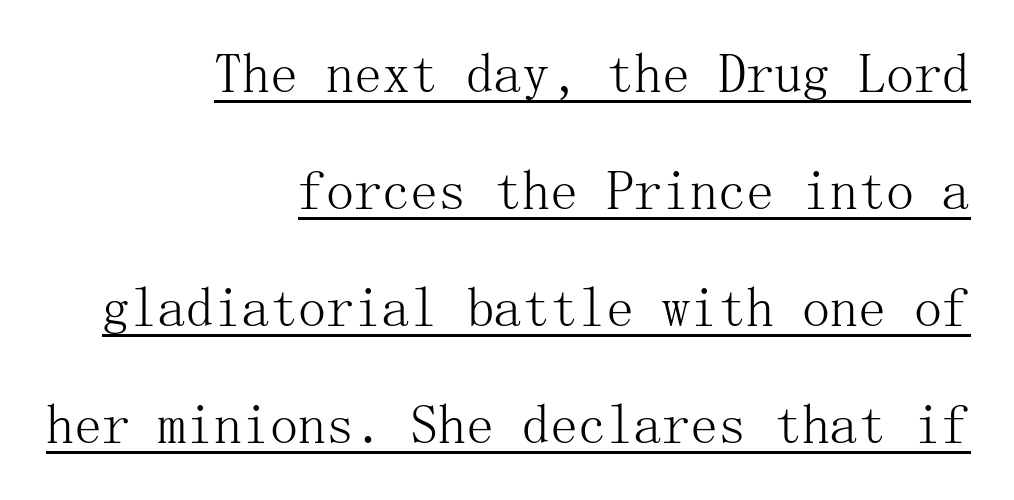
The image shows 56 px light serif type, upright; set right-aligned, loose line spacing (2.09x), normal letter spacing, underlined; medium stroke contrast and a medium x-height.
